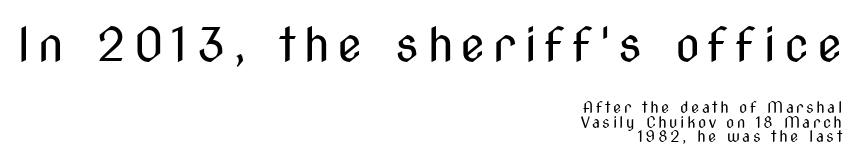
The image shows 46 px regular-weight, condensed sans-serif type, upright; set right-aligned, tight line spacing (0.98x), not underlined; the first (top) block is 3.07x larger; medium stroke contrast and a medium x-height.
